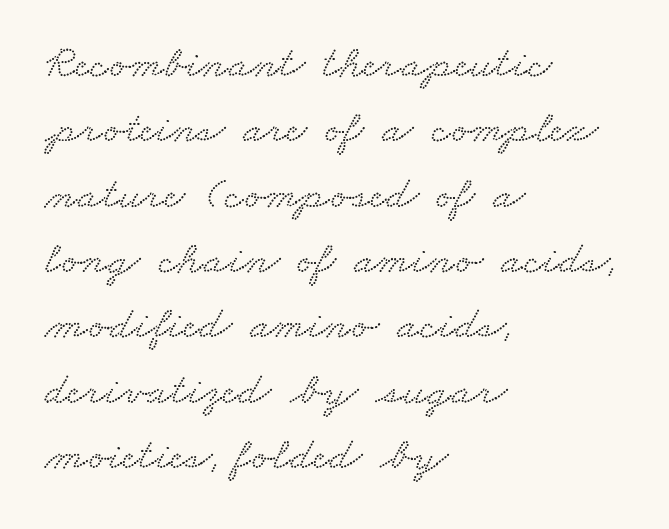
Q: Is the typeface a serif or a sans-serif typeface? A: Serif.
Q: Is the text underlined? A: No.
Q: How is the paragraph aligned? A: Left-aligned.
Q: Is the spacing between letters normal or unusually wide? A: Normal.
Q: Is the spacing between lines tight, normal or loose? A: Normal.
Q: Width (condensed, normal, or wide)? A: Wide.
Q: Stroke contrast? A: Low.
Q: x-height? A: Small.
Q: Monospaced? A: No.
